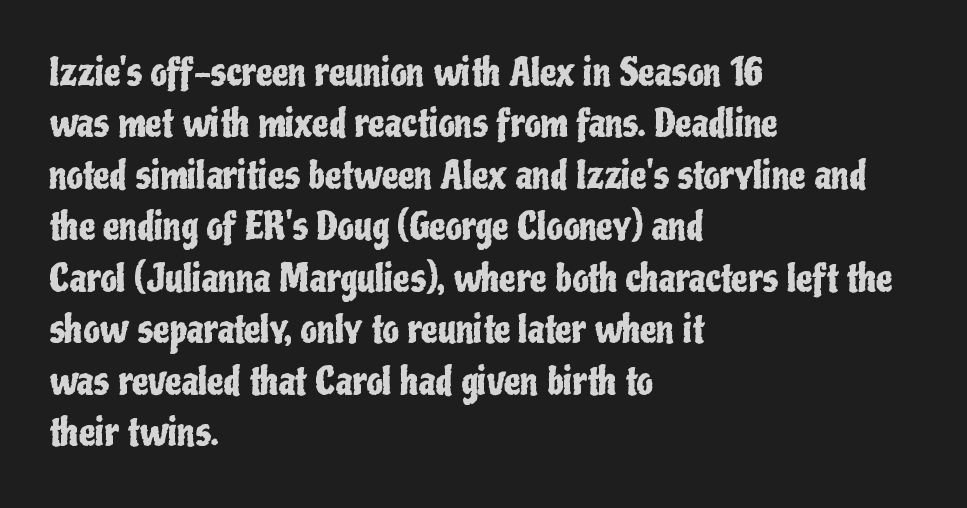
Q: Is the text italic (slanted)? A: No, it is upright.
Q: Is the typeface a serif or a sans-serif typeface? A: Sans-serif.
Q: Is the text underlined? A: No.
Q: How is the paragraph aligned? A: Left-aligned.
Q: Is the spacing between letters normal or unusually wide? A: Normal.
Q: Is the spacing between lines tight, normal or loose? A: Normal.
Q: Width (condensed, normal, or wide)? A: Condensed.
Q: Stroke contrast? A: Low.
Q: x-height? A: Medium.
Q: Monospaced? A: No.
